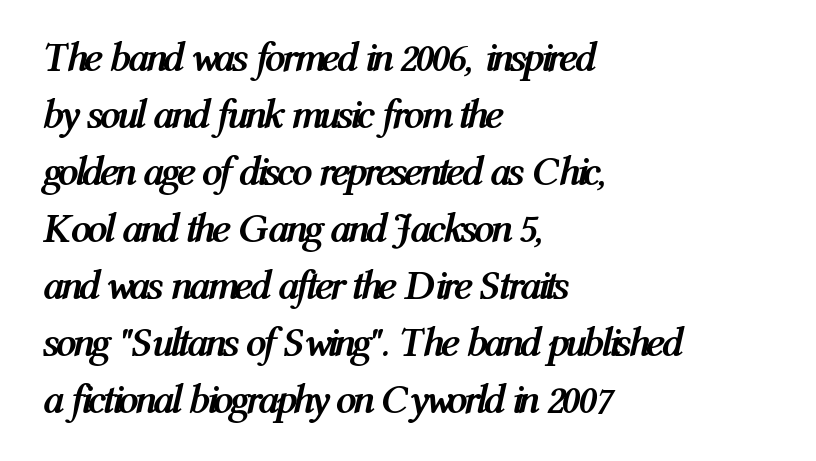
Do the characters align in a grid? No, the font is proportional. Bold? Absolutely — the strokes are thick and heavy. There's an unmistakable incline to the writing here. Layout note: lines flush left. The block of text has a typical density, with ordinary space between rows.
